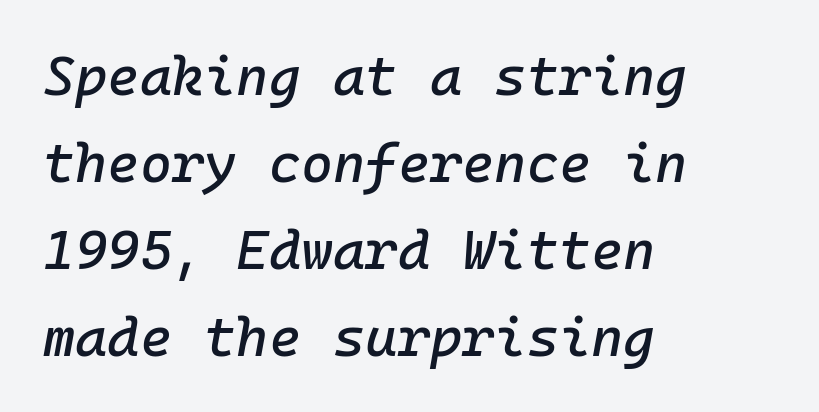
{"italic": "yes", "lean": "right", "slant_degrees": 10, "width": "normal", "stroke_contrast": "low", "x_height": "medium", "monospaced": "yes", "underline": "no", "align": "left", "line_spacing": "normal", "line_spacing_ratio": 1.58, "letter_spacing": "normal", "letter_spacing_em": 0.0, "glyph_px": 55}
